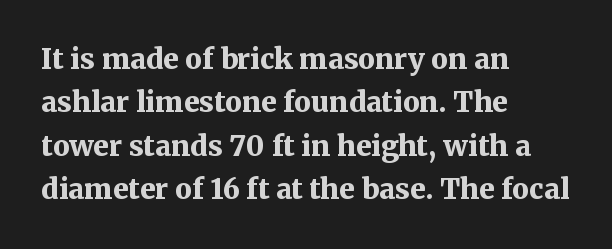
A roman cut, with each character standing at attention. Nobody drew a line under any word here. The face used here is proportionally spaced, like ordinary book or web type. A typesetter would label this face a serif. Regular leading. A typesetter would call this zero additional tracking.
